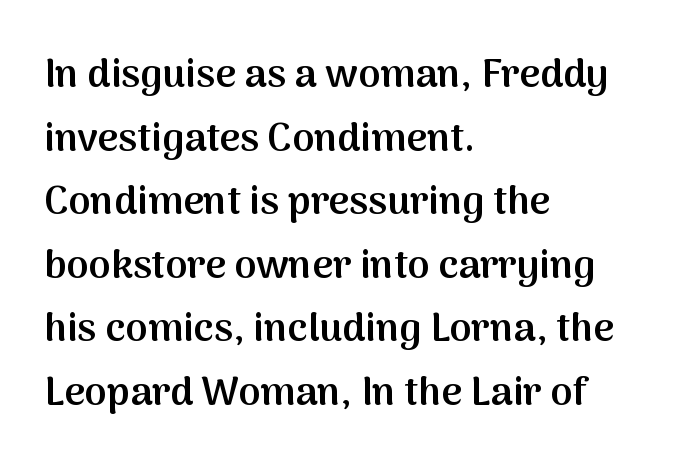
{"serif": "no", "italic": "no", "bold": "semi", "weight": "semibold", "width": "normal", "stroke_contrast": "medium", "x_height": "medium", "monospaced": "no", "underline": "no", "align": "left", "line_spacing": "normal", "line_spacing_ratio": 1.59, "letter_spacing": "normal", "letter_spacing_em": 0.0, "glyph_px": 40}
